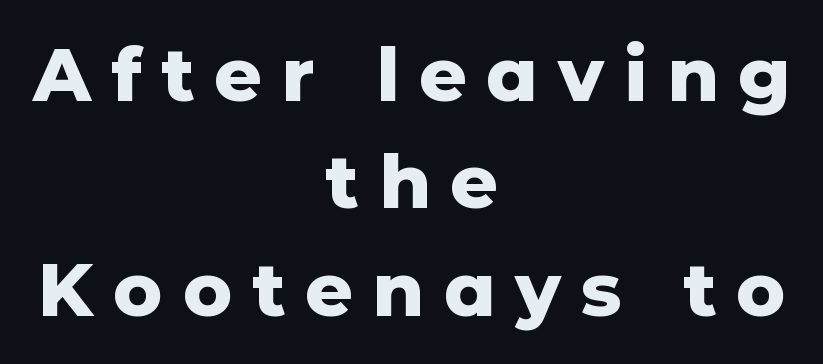
Ascenders rise straight up at ninety degrees. Note the varied advance widths — an 'i' is clearly narrower than an 'm'. In terms of letterspacing, this is a distinctly airy, spread setting. The letters carry no serifs — their stems end cleanly without finishing strokes. Leading: standard.
